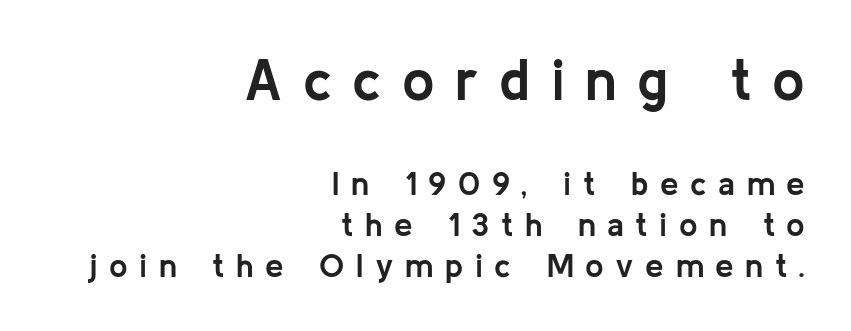
{"serif": "no", "italic": "no", "bold": "yes", "weight": "semibold", "width": "normal", "stroke_contrast": "low", "x_height": "medium", "monospaced": "no", "underline": "no", "align": "right", "line_spacing_ratio": 1.24, "letter_spacing": "wide", "letter_spacing_em": 0.35, "larger_block": "first", "size_ratio": 1.76, "glyph_px": 58}
